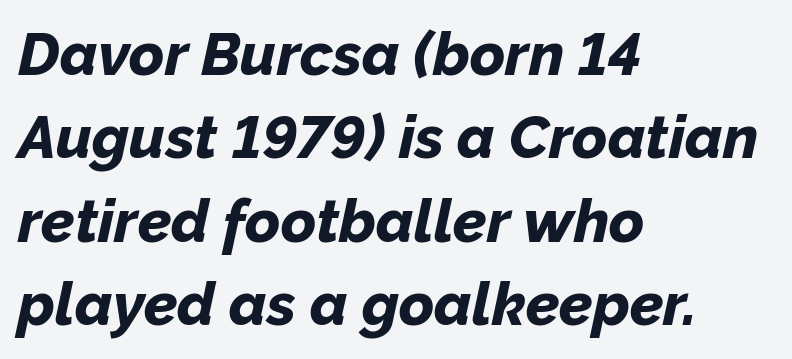
Vertical spacing — default. Chunky letters — that's bold for sure. The tracking reads as untouched default to a designer's eye. Is this a fixed-width face? No — the glyphs have proportional, varying widths.
